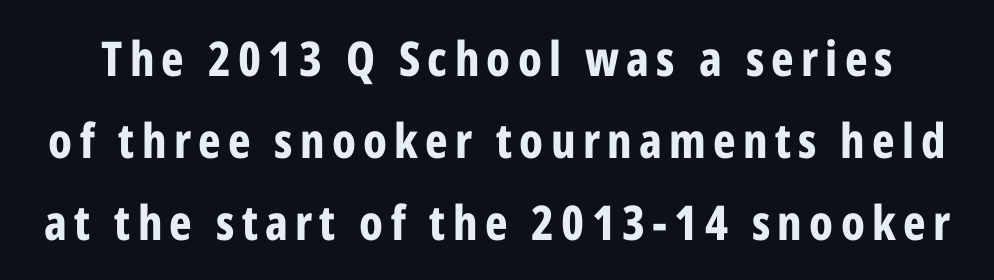
Q: Is the text bold? A: Yes.
Q: Is the text italic (slanted)? A: No, it is upright.
Q: Is the typeface a serif or a sans-serif typeface? A: Sans-serif.
Q: Is the text underlined? A: No.
Q: Width (condensed, normal, or wide)? A: Condensed.
Q: Stroke contrast? A: Low.
Q: x-height? A: Medium.
Q: Monospaced? A: No.
